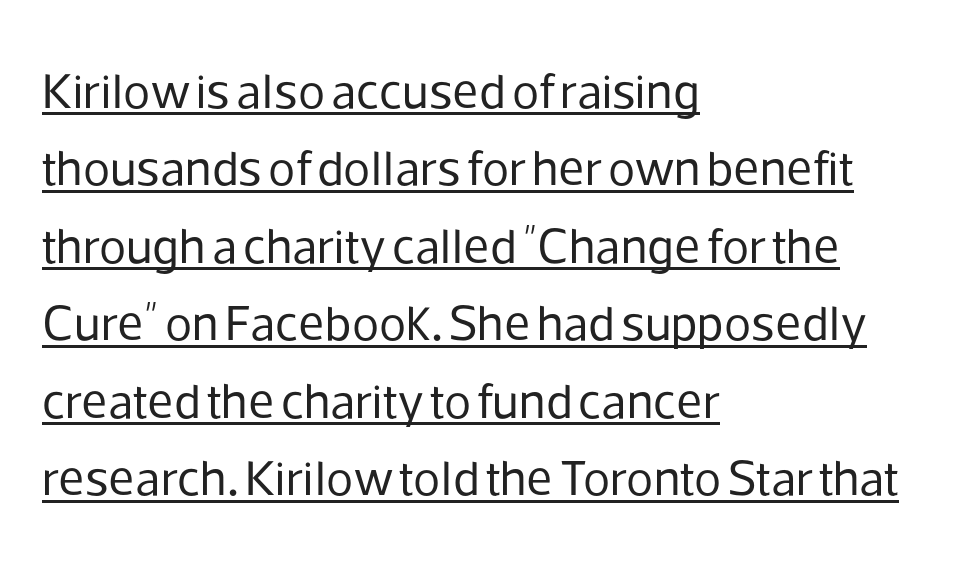
The setting favours the left margin, as ordinary paragraphs usually do. This sample uses an upright cut, with every glyph sitting square on the baseline. Compared with typical body copy, the letter spacing here is the same. Typographically, this falls in the sans-serif category. Honestly, the row spacing looks completely unremarkable.
